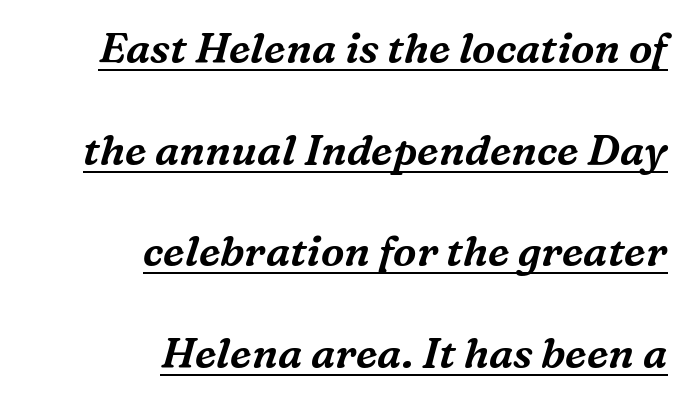
The image shows 42 px serif type, italic (leaning right); set right-aligned, loose line spacing (2.42x), normal letter spacing, underlined; medium stroke contrast and a medium x-height.
